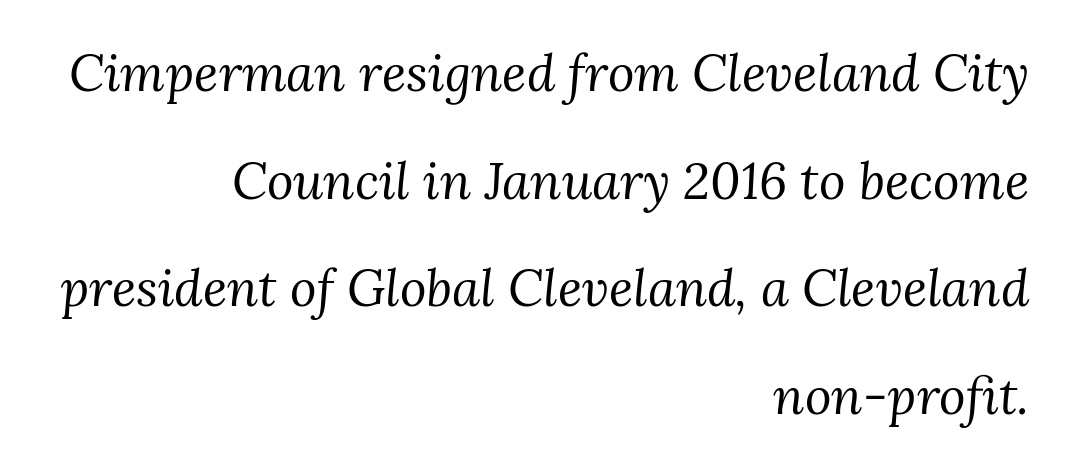
Q: Is the text bold? A: No.
Q: Is the text italic (slanted)? A: Yes, it leans right by about 3 degrees.
Q: Is the typeface a serif or a sans-serif typeface? A: Serif.
Q: Is the text underlined? A: No.
Q: How is the paragraph aligned? A: Right-aligned.
Q: Is the spacing between letters normal or unusually wide? A: Normal.
Q: Is the spacing between lines tight, normal or loose? A: Loose.
Q: Width (condensed, normal, or wide)? A: Normal.
Q: Stroke contrast? A: Medium.
Q: x-height? A: Medium.
Q: Monospaced? A: No.
